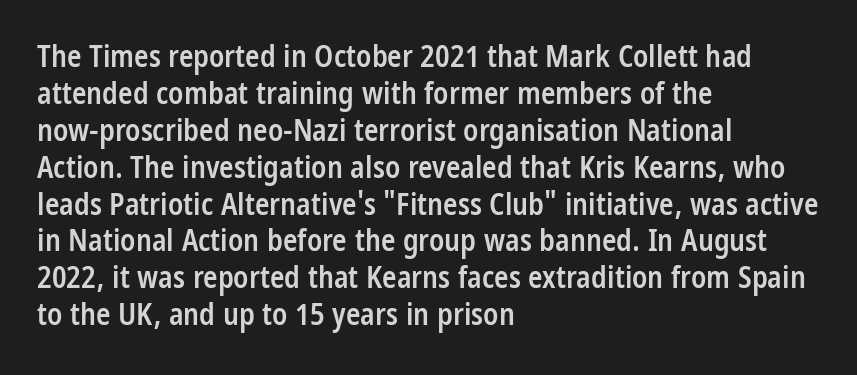
{"serif": "no", "italic": "no", "bold": "semi", "weight": "semibold", "width": "condensed", "stroke_contrast": "low", "x_height": "large", "monospaced": "no", "underline": "no", "align": "left", "line_spacing_ratio": 1.23, "letter_spacing": "normal", "letter_spacing_em": 0.0, "glyph_px": 30}
